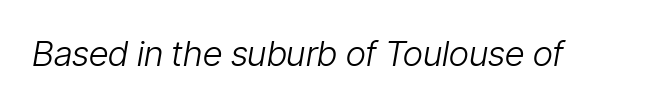
{"italic": "yes", "lean": "right", "slant_degrees": 9, "bold": "no", "weight": "light", "width": "condensed", "stroke_contrast": "low", "x_height": "medium", "monospaced": "no", "underline": "no", "letter_spacing": "normal", "letter_spacing_em": 0.0, "glyph_px": 35}
